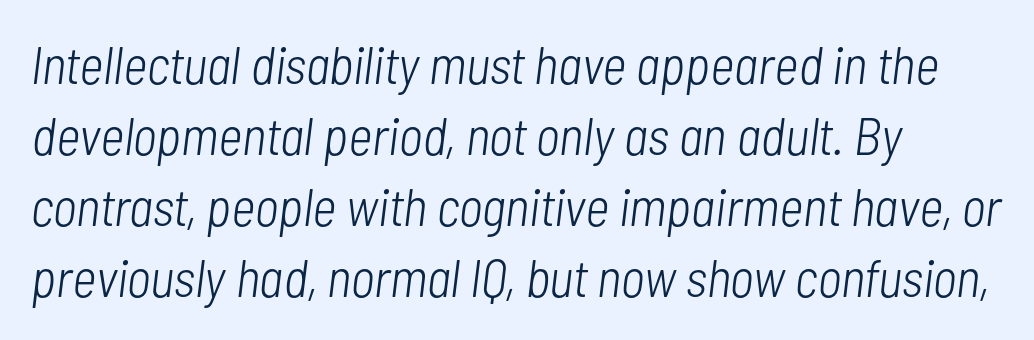
The image shows 53 px light, condensed type, italic (leaning right); set left-aligned, normal line spacing (1.34x), normal letter spacing, not underlined; low stroke contrast and a medium x-height.
